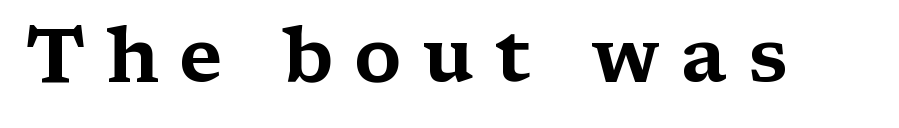
The image shows 77 px wide serif type, upright; set unusually wide letter spacing (+0.27 em), not underlined; medium stroke contrast and a medium x-height.
